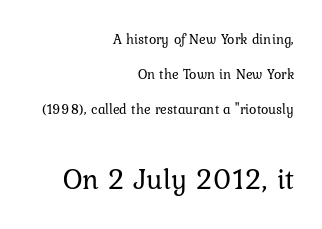
{"italic": "no", "bold": "no", "weight": "regular", "width": "normal", "stroke_contrast": "low", "x_height": "medium", "monospaced": "no", "underline": "no", "align": "right", "line_spacing": "loose", "line_spacing_ratio": 2.49, "letter_spacing": "normal", "letter_spacing_em": 0.0, "larger_block": "second", "size_ratio": 2.07, "glyph_px": 29}
